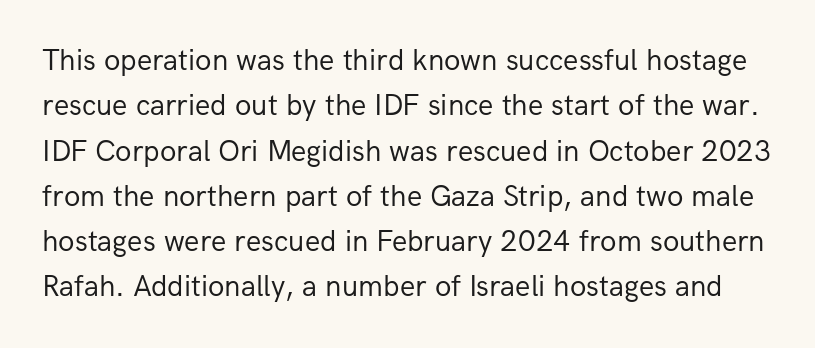
{"serif": "no", "italic": "no", "bold": "no", "weight": "regular", "width": "normal", "stroke_contrast": "low", "x_height": "medium", "monospaced": "no", "underline": "no", "line_spacing": "normal", "line_spacing_ratio": 1.51, "letter_spacing": "normal", "letter_spacing_em": 0.0, "glyph_px": 30}
